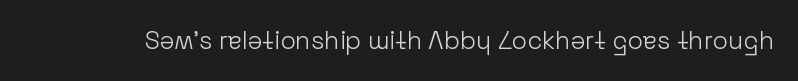
The image shows 25 px text type, upright; set normal letter spacing, not underlined.
